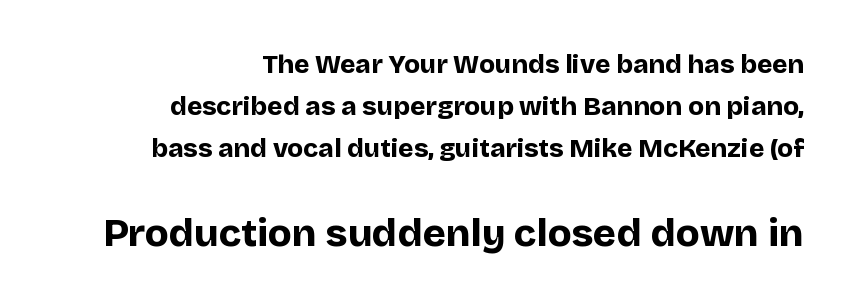
The image shows 39 px bold sans-serif type, upright; set right-aligned, normal line spacing (1.62x), normal letter spacing, not underlined; the second (bottom) block is 1.5x larger; low stroke contrast and a large x-height.
